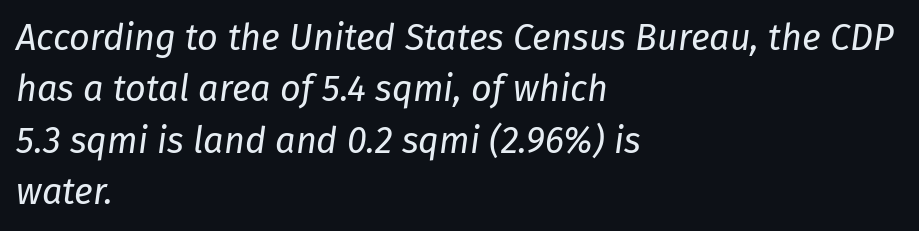
{"italic": "yes", "lean": "right", "slant_degrees": 8, "bold": "no", "weight": "regular", "width": "normal", "stroke_contrast": "low", "x_height": "medium", "monospaced": "no", "underline": "no", "align": "left", "line_spacing": "normal", "line_spacing_ratio": 1.43, "letter_spacing": "normal", "letter_spacing_em": 0.0, "glyph_px": 36}
